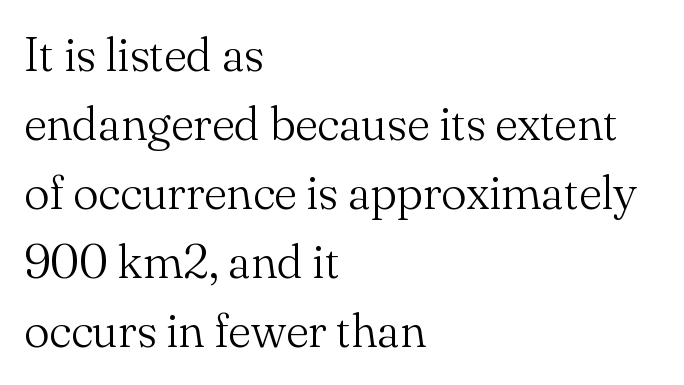
The image shows 48 px light serif type, upright; set left-aligned, normal line spacing (1.44x), normal letter spacing, not underlined; medium stroke contrast and a small x-height.
